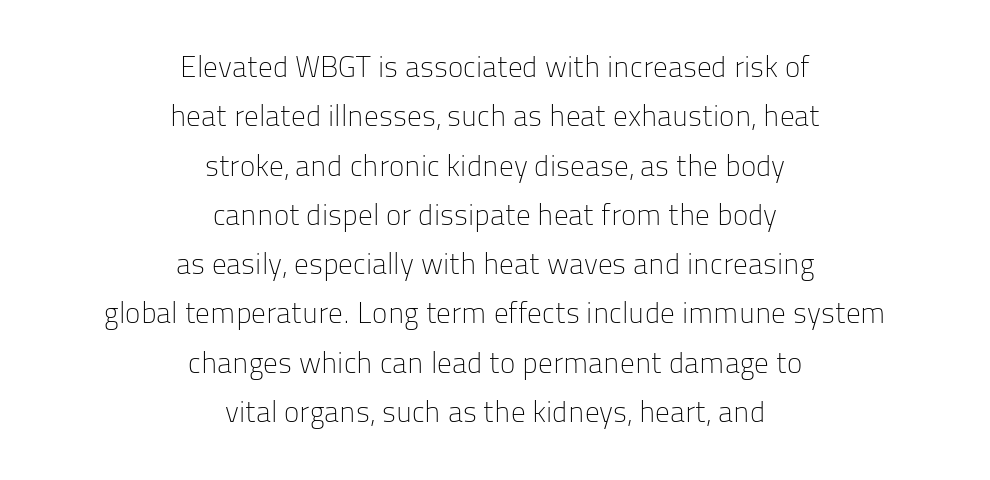
Q: Is the text bold? A: No.
Q: Is the text italic (slanted)? A: No, it is upright.
Q: Is the typeface a serif or a sans-serif typeface? A: Sans-serif.
Q: Is the text underlined? A: No.
Q: How is the paragraph aligned? A: Centered.
Q: Is the spacing between letters normal or unusually wide? A: Normal.
Q: Is the spacing between lines tight, normal or loose? A: Normal.
Q: Width (condensed, normal, or wide)? A: Normal.
Q: Stroke contrast? A: Low.
Q: x-height? A: Medium.
Q: Monospaced? A: No.
